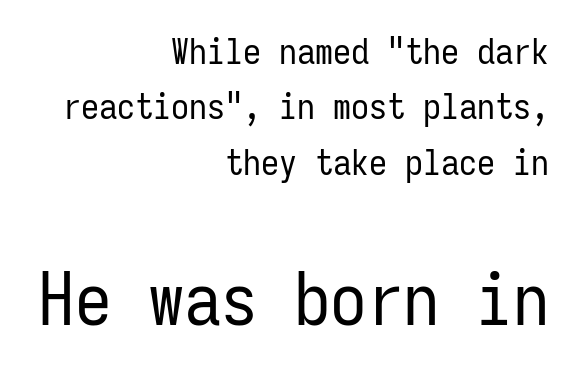
The block of text has a typical density, with ordinary space between rows. The face looks like a standard text weight, possibly lighter. Rendered with straight, roman letterforms. Caption: standard tracking, unaltered. A typesetter would label this face a sans. Leftover space on each line is placed entirely before the opening word.
